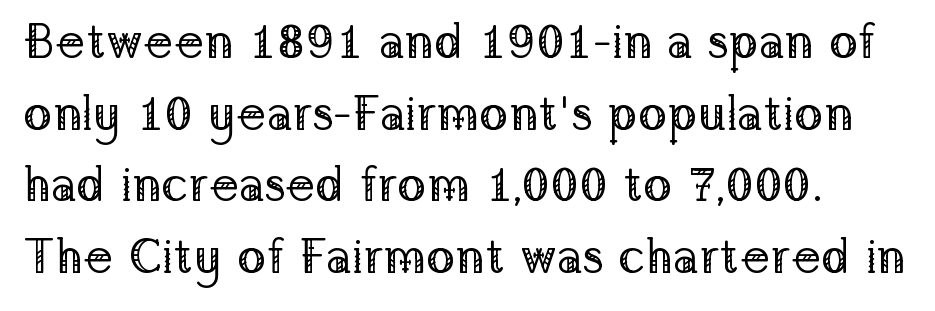
The image shows 48 px regular-weight serif type, upright; set normal line spacing (1.49x), normal letter spacing, not underlined; low stroke contrast and a medium x-height.
